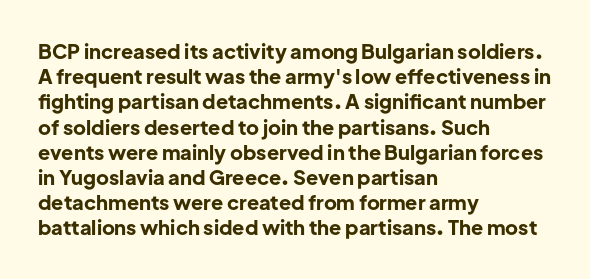
The image shows 20 px bold type, upright; set left-aligned, normal line spacing (1.26x), normal letter spacing, not underlined.
